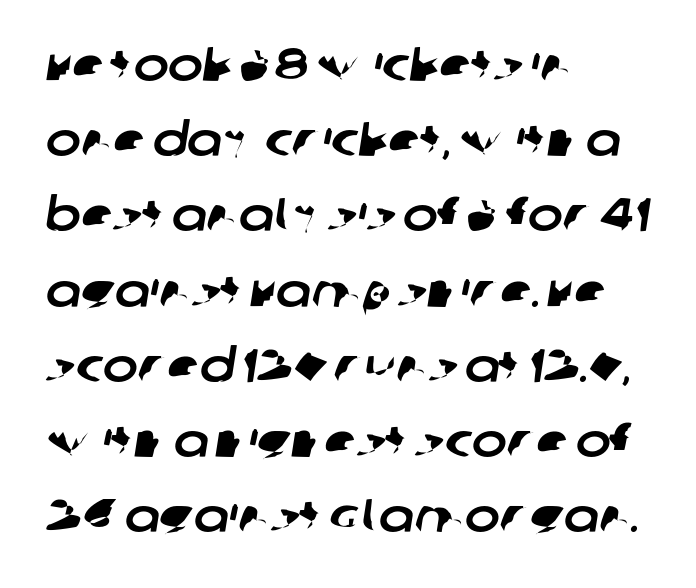
{"serif": "no", "width": "normal", "stroke_contrast": "low", "x_height": "large", "monospaced": "no", "underline": "no", "align": "left", "line_spacing": "normal", "line_spacing_ratio": 1.6, "letter_spacing": "normal", "letter_spacing_em": 0.0, "glyph_px": 47}
